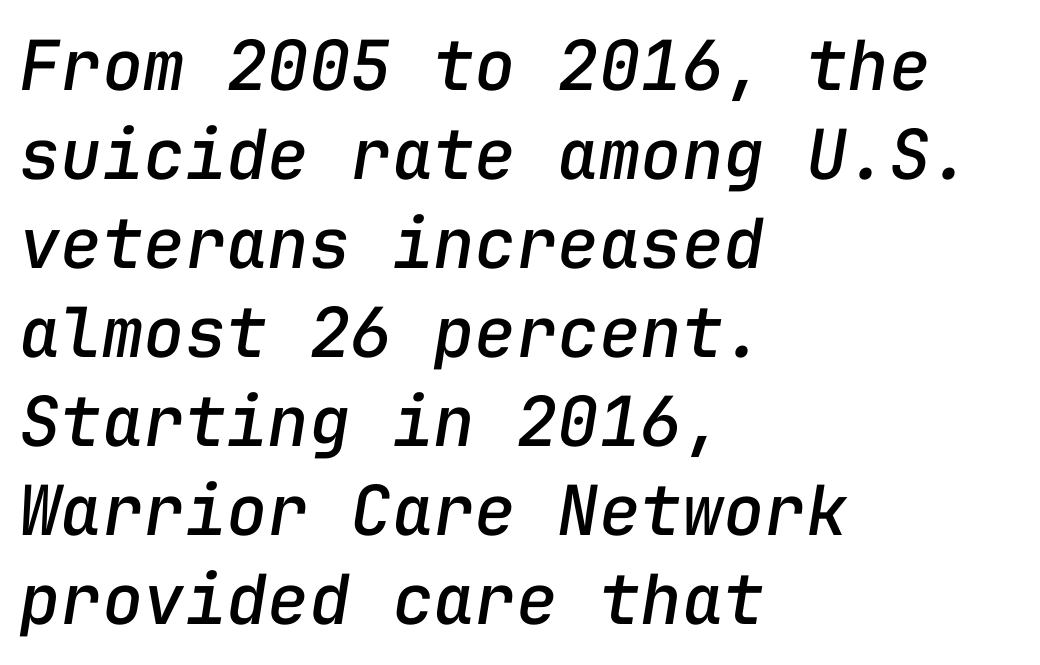
{"italic": "yes", "lean": "right", "slant_degrees": 9, "width": "normal", "stroke_contrast": "low", "x_height": "medium", "monospaced": "yes", "underline": "no", "align": "left", "line_spacing": "normal", "line_spacing_ratio": 1.29, "letter_spacing": "normal", "letter_spacing_em": 0.0, "glyph_px": 69}
